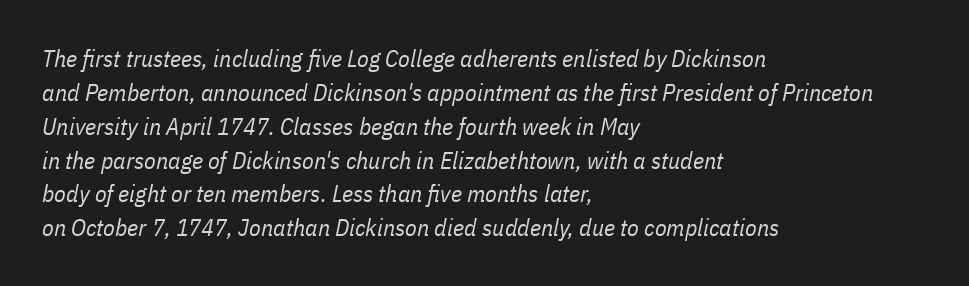
Q: Is the text bold? A: No.
Q: Is the text italic (slanted)? A: Yes, it leans right by about 11 degrees.
Q: Is the text underlined? A: No.
Q: How is the paragraph aligned? A: Left-aligned.
Q: Is the spacing between letters normal or unusually wide? A: Normal.
Q: Is the spacing between lines tight, normal or loose? A: Normal.
